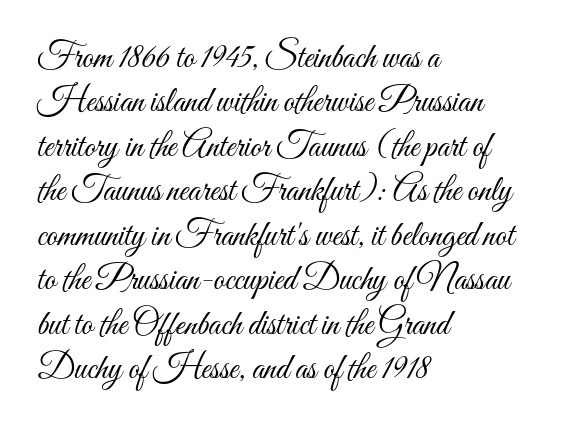
Q: Is the text bold? A: No.
Q: Is the text italic (slanted)? A: Yes.
Q: Is the text underlined? A: No.
Q: How is the paragraph aligned? A: Left-aligned.
Q: Is the spacing between letters normal or unusually wide? A: Normal.
Q: Is the spacing between lines tight, normal or loose? A: Normal.
Q: Width (condensed, normal, or wide)? A: Condensed.
Q: Stroke contrast? A: Medium.
Q: x-height? A: Small.
Q: Monospaced? A: No.
